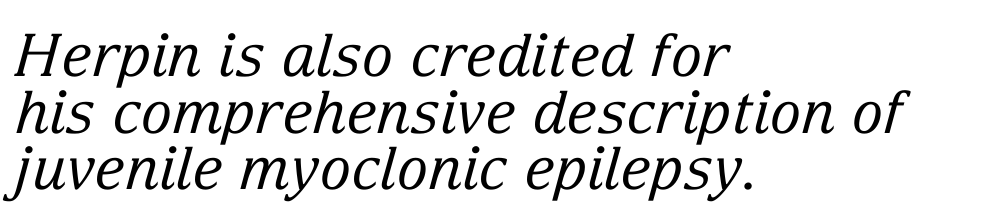
The image shows 59 px regular-weight serif type, italic (leaning right); set left-aligned, tight line spacing (0.96x), normal letter spacing, not underlined; low stroke contrast and a medium x-height.
